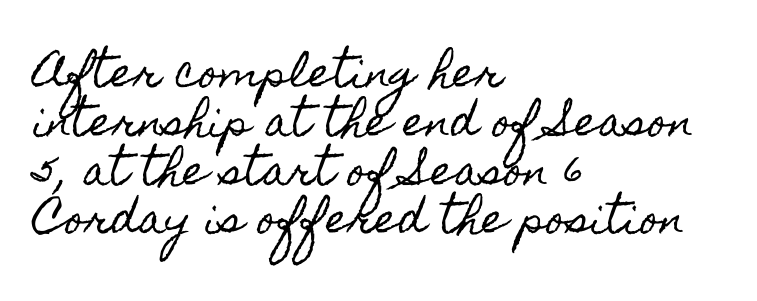
No extra tracking has been applied to these lines. Only glyphs here, with clear space below each row. Note the varied advance widths — an 'i' is clearly narrower than an 'm'. Typeset ragged right — the left edge is the straight one.
